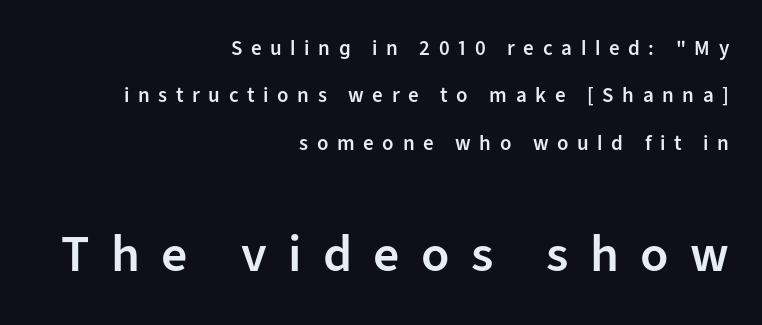
{"serif": "no", "italic": "no", "bold": "semi", "weight": "semibold", "width": "normal", "stroke_contrast": "low", "x_height": "medium", "monospaced": "no", "underline": "no", "align": "right", "line_spacing": "loose", "line_spacing_ratio": 2.26, "letter_spacing": "wide", "letter_spacing_em": 0.41, "larger_block": "second", "size_ratio": 2.48, "glyph_px": 52}
